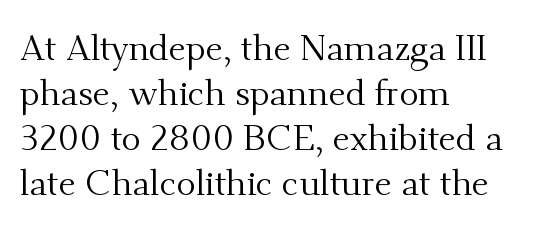
{"serif": "yes", "italic": "no", "bold": "no", "weight": "regular", "width": "normal", "stroke_contrast": "medium", "x_height": "small", "monospaced": "no", "underline": "no", "align": "left", "line_spacing": "normal", "line_spacing_ratio": 1.25, "letter_spacing": "normal", "letter_spacing_em": 0.0, "glyph_px": 36}
